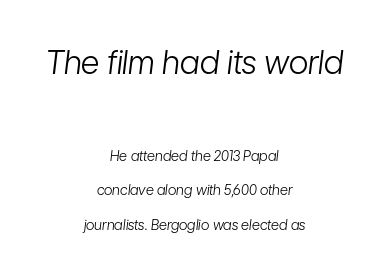
A clean baseline with only descenders dipping below it. The lines in this sample share a center point and differ in where they start and stop. This rendering leaves character spacing at its baseline value. The passage shown is typed in a proportional face where columns would drift. The letters in the upper block stand taller than those in the block below.
